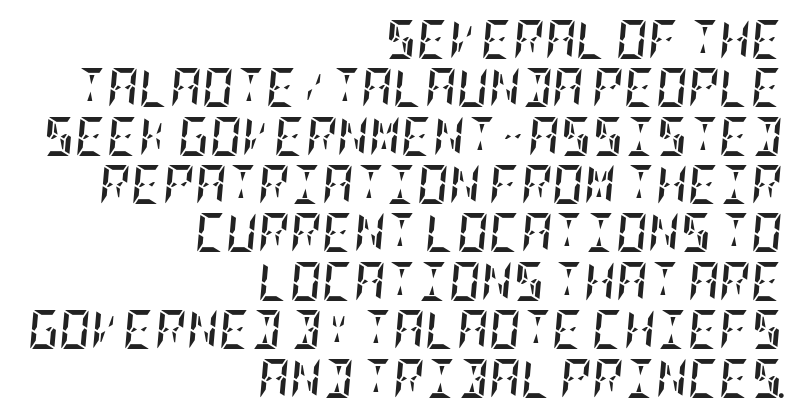
The image shows 39 px semibold, condensed type, italic (leaning right); set right-aligned, line spacing 1.24x, normal letter spacing, not underlined; low stroke contrast and a large x-height.
